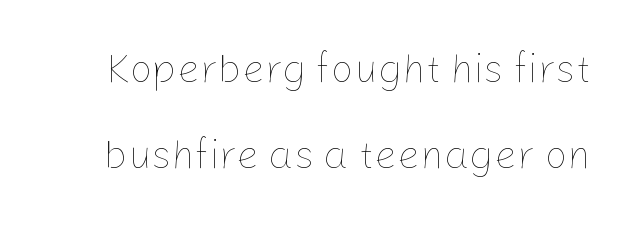
The image shows 40 px thin type, upright; set loose line spacing (2.16x), normal letter spacing, not underlined; low stroke contrast and a medium x-height.
